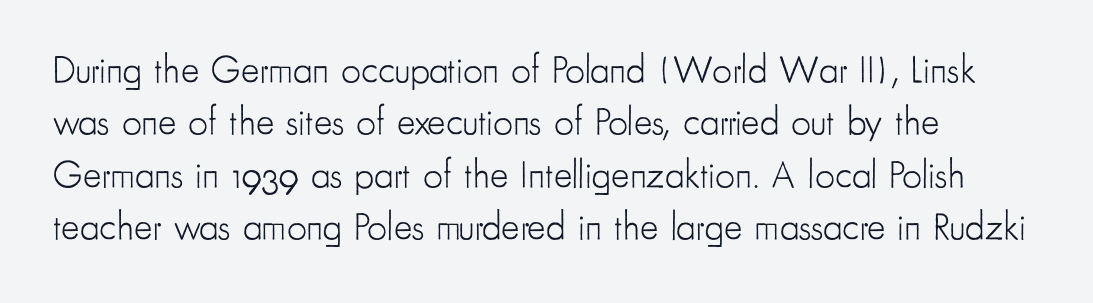
The image shows 39 px light, condensed sans-serif type, upright; set left-aligned, normal line spacing (1.34x), normal letter spacing, not underlined; low stroke contrast and a small x-height.
